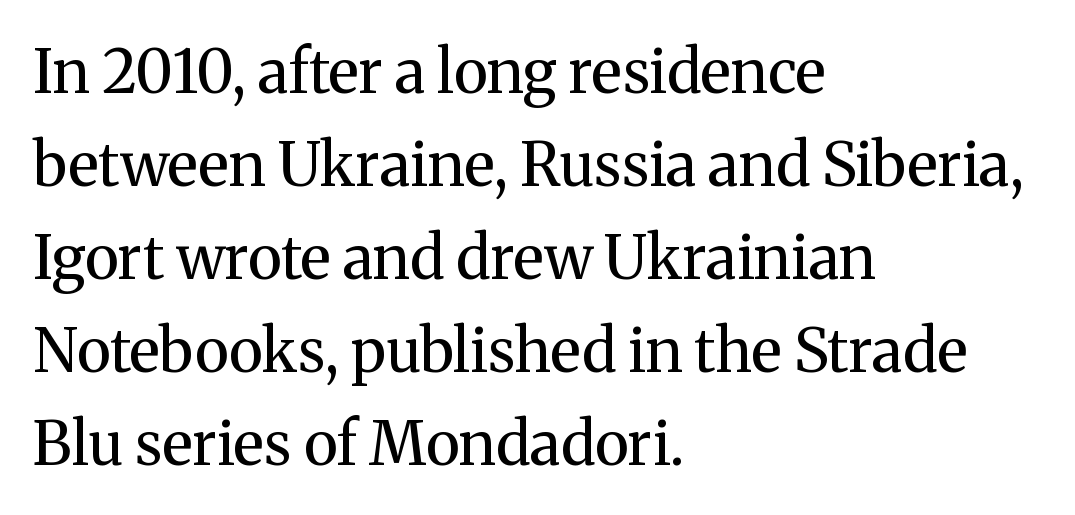
Heft: none added — not bold. The text block is weighted toward the left margin, trailing off unevenly rightward. Yep, those are serifs on the letters. Is this a fixed-width face? No — the glyphs have proportional, varying widths. Tracking here is standard; glyphs follow each other at the usual distance. This block has exactly the height ordinary leading produces.
